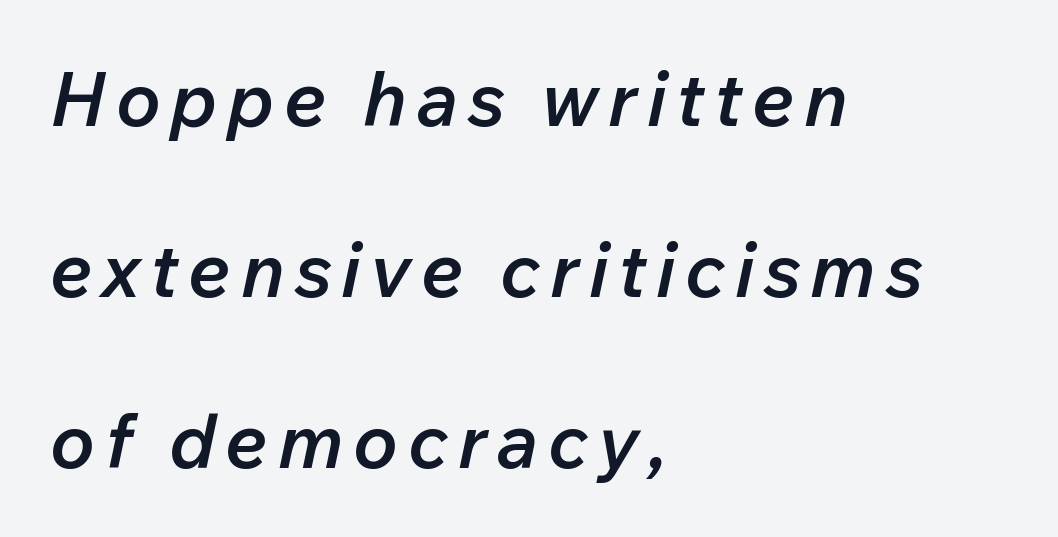
Leading: increased. The lines are quadded left. Caption: semibold face, moderately heavy strokes. No word sits above an underline. If you drew a line through each stem, it would be angled. The passage shown is typed in a proportional face where columns would drift.
